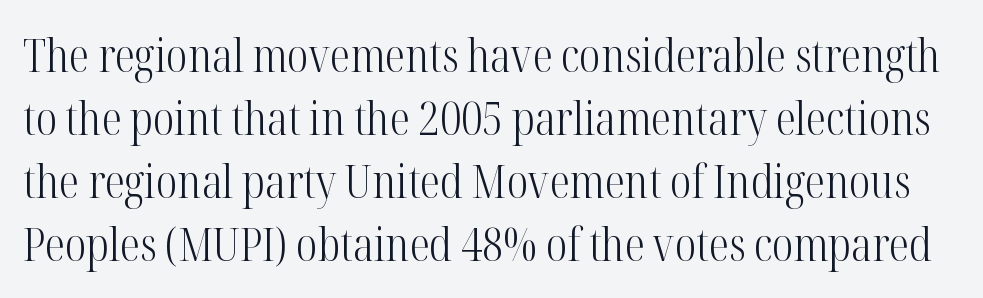
Q: Is the text bold? A: No.
Q: Is the text italic (slanted)? A: No, it is upright.
Q: Is the typeface a serif or a sans-serif typeface? A: Serif.
Q: Is the text underlined? A: No.
Q: Is the spacing between letters normal or unusually wide? A: Normal.
Q: Is the spacing between lines tight, normal or loose? A: Normal.
Q: Width (condensed, normal, or wide)? A: Condensed.
Q: Stroke contrast? A: High.
Q: x-height? A: Medium.
Q: Monospaced? A: No.
